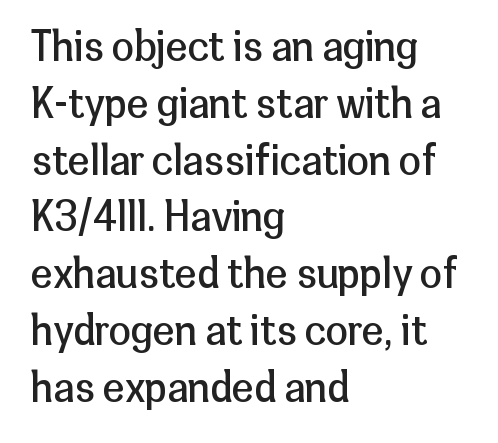
Is the type heavy? It reads as light-to-regular instead. Think of a printed novel: that variable character pitch is what you see here. This rendering employs a face without finishing strokes, i.e., a sans-serif. A roman cut, with each character standing at attention.
